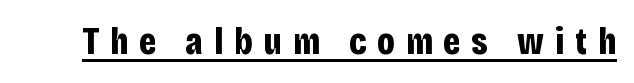
Strong, thick strokes mark this as bold type. Note the varied advance widths — an 'i' is clearly narrower than an 'm'. What decoration does the sample have? An underline. These lines are composed in type without serifs. The tracking reads as deliberately expanded to a designer's eye. Every character sits straight up, as roman type does.
